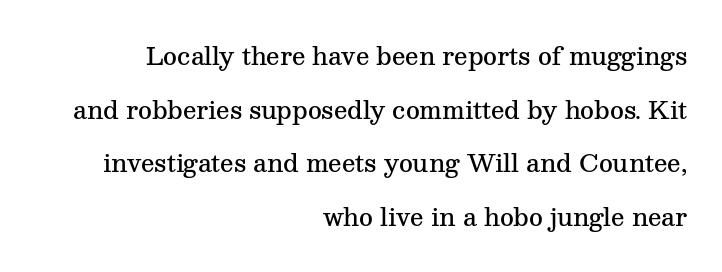
The image shows 24 px text type, upright; set right-aligned, loose line spacing (2.23x), normal letter spacing, not underlined.
